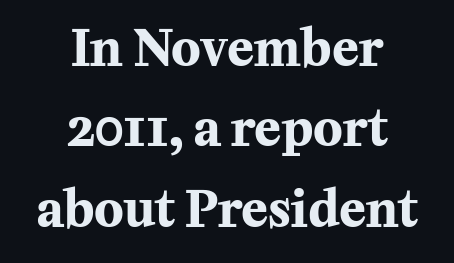
{"serif": "yes", "italic": "no", "bold": "yes", "weight": "bold", "width": "normal", "stroke_contrast": "medium", "x_height": "medium", "monospaced": "no", "underline": "no", "align": "center", "line_spacing": "normal", "line_spacing_ratio": 1.64, "letter_spacing": "normal", "letter_spacing_em": 0.0, "glyph_px": 49}
